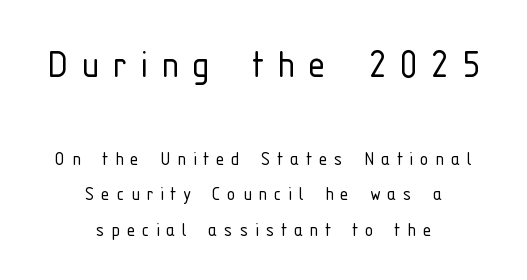
The specimen omits any rule beneath the text block's lines. Style check: upright. Scale decreases going downward across the two blocks. Character widths vary here, with narrow letters taking less room than wide ones. The whitespace from short lines is split evenly between both sides. Stem width sits at or under what a default text font uses.
